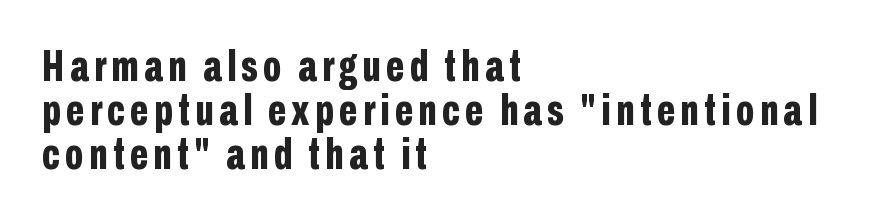
The space between consecutive lines is stingy. Weight check: bold — yes, fully. You can tell it's not italic because the verticals are truly vertical. The area under the type is left untouched.
